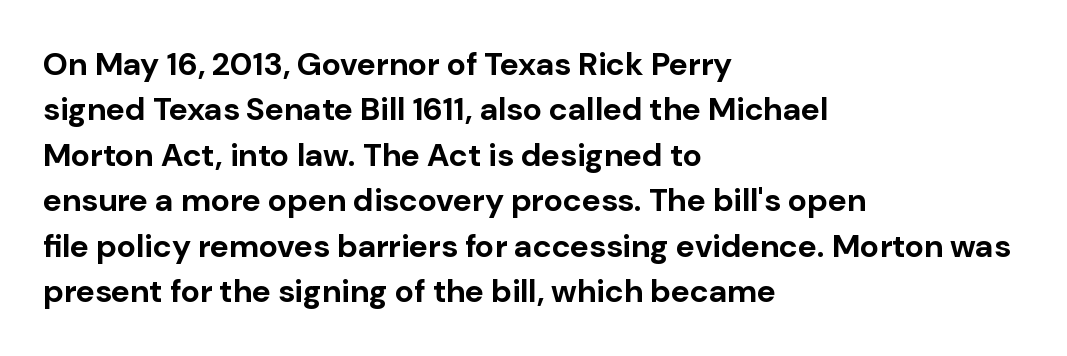
{"serif": "no", "italic": "no", "bold": "yes", "weight": "bold", "width": "normal", "stroke_contrast": "low", "x_height": "medium", "monospaced": "no", "underline": "no", "align": "left", "line_spacing": "normal", "line_spacing_ratio": 1.42, "letter_spacing": "normal", "letter_spacing_em": 0.0, "glyph_px": 32}
